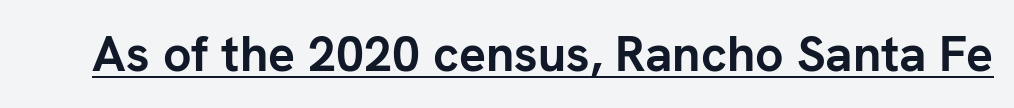
{"serif": "no", "italic": "no", "bold": "yes", "weight": "semibold", "width": "normal", "stroke_contrast": "low", "x_height": "medium", "monospaced": "no", "underline": "yes", "letter_spacing": "normal", "letter_spacing_em": 0.0, "glyph_px": 50}
